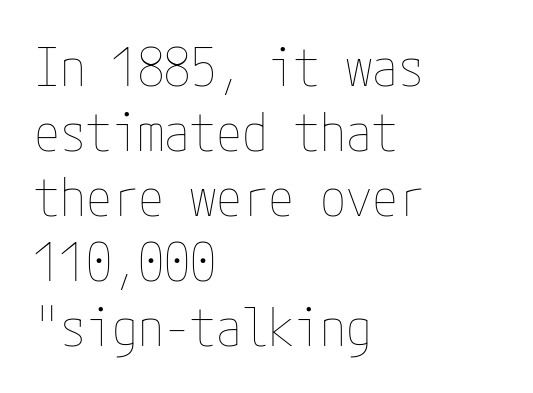
{"italic": "no", "bold": "no", "weight": "thin", "width": "condensed", "stroke_contrast": "low", "x_height": "medium", "underline": "no", "align": "left", "line_spacing": "normal", "line_spacing_ratio": 1.25, "letter_spacing": "normal", "letter_spacing_em": 0.0, "glyph_px": 52}
